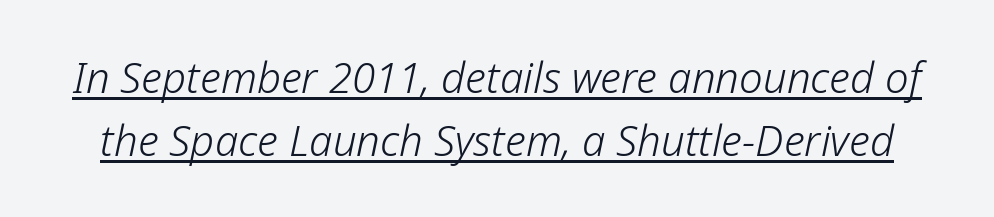
The image shows 42 px light type, italic (leaning right); set normal line spacing (1.49x), normal letter spacing, underlined; low stroke contrast and a medium x-height.
